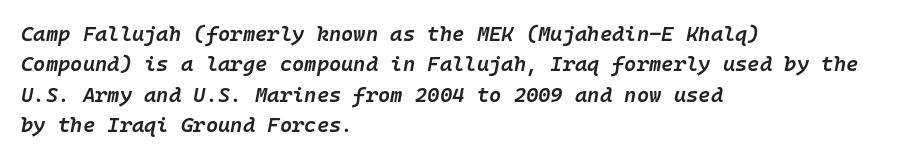
The image shows 21 px text type, italic (leaning right); set left-aligned, normal line spacing (1.45x), normal letter spacing, not underlined.
